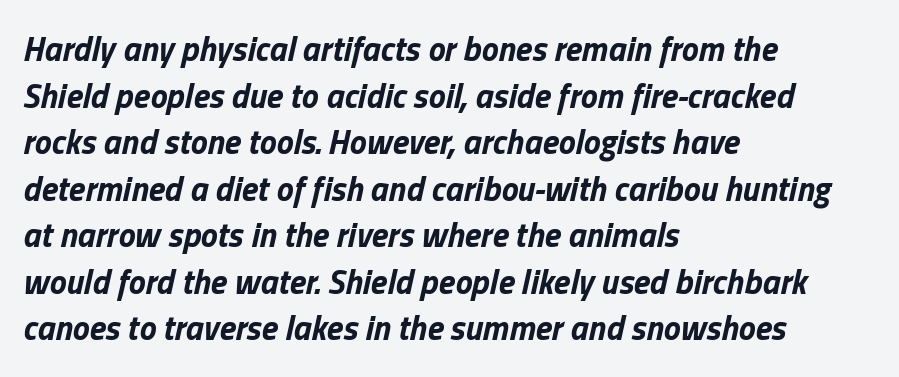
Q: Is the text bold? A: Yes.
Q: Is the text italic (slanted)? A: Yes, it leans right by about 13 degrees.
Q: Is the text underlined? A: No.
Q: How is the paragraph aligned? A: Left-aligned.
Q: Is the spacing between letters normal or unusually wide? A: Normal.
Q: Is the spacing between lines tight, normal or loose? A: Normal.
Q: Width (condensed, normal, or wide)? A: Normal.
Q: Stroke contrast? A: Low.
Q: x-height? A: Medium.
Q: Monospaced? A: No.
